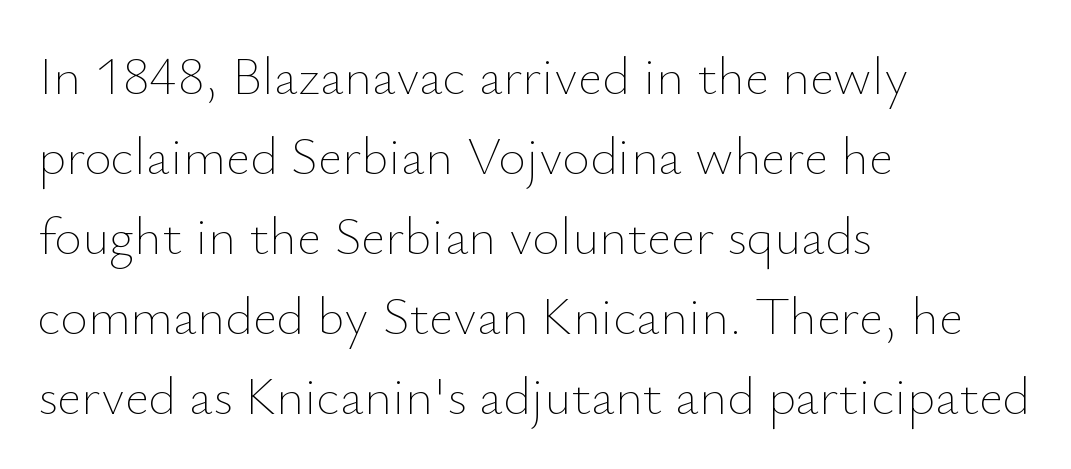
Q: Is the text bold? A: No.
Q: Is the text italic (slanted)? A: No, it is upright.
Q: Is the text underlined? A: No.
Q: How is the paragraph aligned? A: Left-aligned.
Q: Is the spacing between letters normal or unusually wide? A: Normal.
Q: Is the spacing between lines tight, normal or loose? A: Normal.
Q: Width (condensed, normal, or wide)? A: Normal.
Q: Stroke contrast? A: Low.
Q: x-height? A: Small.
Q: Monospaced? A: No.
